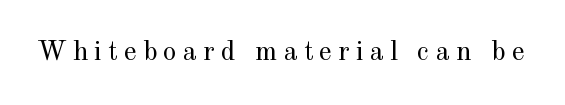
Stems and bowls with no extra thickness — not bold. The passage shown has open, widely tracked lettering throughout. The foot of each line stays bare and open. This sample has the flowing, uneven cadence of proportional lettering. Is there any slant? The stems are plumb.
